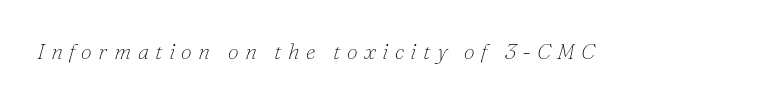
{"italic": "yes", "lean": "right", "slant_degrees": 16, "bold": "no", "underline": "no", "letter_spacing": "wide", "letter_spacing_em": 0.29, "glyph_px": 22}
